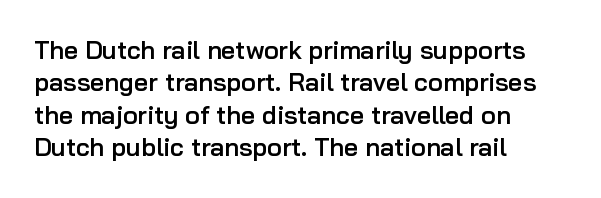
Q: Is the text bold? A: Semi-bold.
Q: Is the text italic (slanted)? A: No, it is upright.
Q: Is the text underlined? A: No.
Q: How is the paragraph aligned? A: Left-aligned.
Q: Is the spacing between letters normal or unusually wide? A: Normal.
Q: Is the spacing between lines tight, normal or loose? A: Normal.
